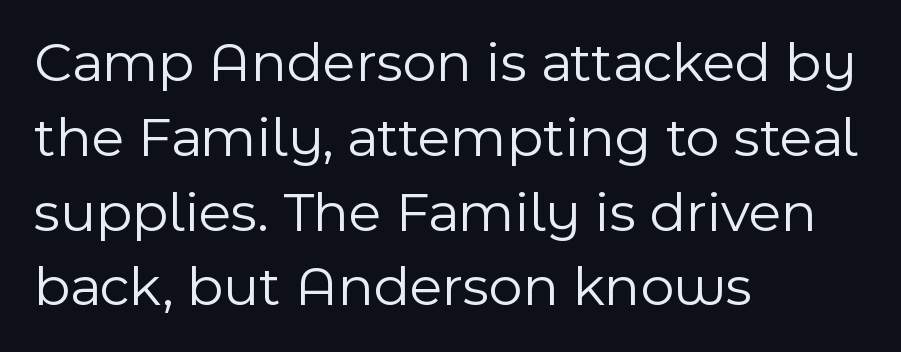
Q: Is the text bold? A: No.
Q: Is the text italic (slanted)? A: No, it is upright.
Q: Is the typeface a serif or a sans-serif typeface? A: Sans-serif.
Q: Is the text underlined? A: No.
Q: How is the paragraph aligned? A: Left-aligned.
Q: Is the spacing between letters normal or unusually wide? A: Normal.
Q: Is the spacing between lines tight, normal or loose? A: Normal.
Q: Width (condensed, normal, or wide)? A: Normal.
Q: x-height? A: Medium.
Q: Monospaced? A: No.
